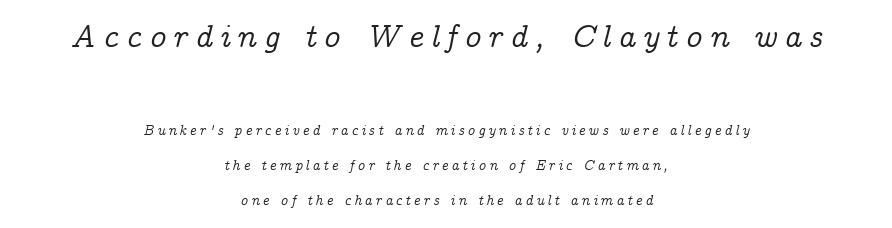
The image shows 32 px serif type, italic (leaning right); set centered, loose line spacing (2.49x), unusually wide letter spacing (+0.22 em), not underlined; the first (top) block is 2.29x larger; low stroke contrast and a medium x-height.
